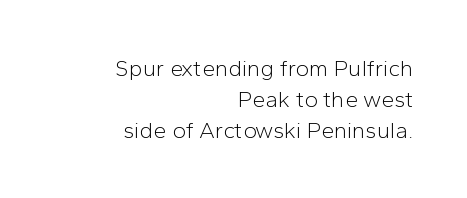
{"italic": "no", "bold": "no", "underline": "no", "align": "right", "line_spacing": "normal", "line_spacing_ratio": 1.34, "letter_spacing": "normal", "letter_spacing_em": 0.0, "glyph_px": 23}
